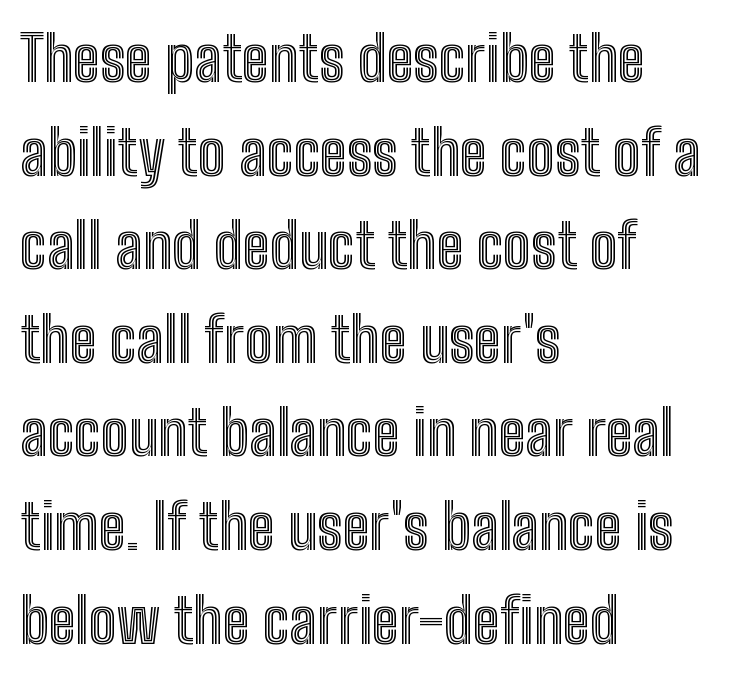
Q: Is the text italic (slanted)? A: No, it is upright.
Q: Is the text underlined? A: No.
Q: How is the paragraph aligned? A: Left-aligned.
Q: Is the spacing between letters normal or unusually wide? A: Normal.
Q: Is the spacing between lines tight, normal or loose? A: Normal.
Q: Width (condensed, normal, or wide)? A: Condensed.
Q: x-height? A: Medium.
Q: Monospaced? A: No.
